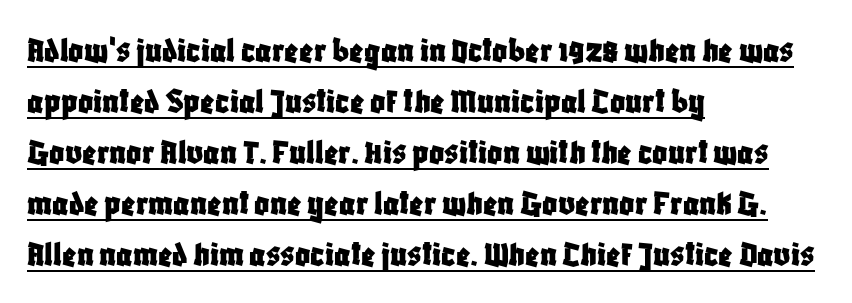
Q: Is the text italic (slanted)? A: No, it is upright.
Q: Is the typeface a serif or a sans-serif typeface? A: Sans-serif.
Q: Is the text underlined? A: Yes.
Q: How is the paragraph aligned? A: Left-aligned.
Q: Is the spacing between letters normal or unusually wide? A: Normal.
Q: Is the spacing between lines tight, normal or loose? A: Normal.
Q: Width (condensed, normal, or wide)? A: Condensed.
Q: Stroke contrast? A: Low.
Q: x-height? A: Large.
Q: Monospaced? A: No.
